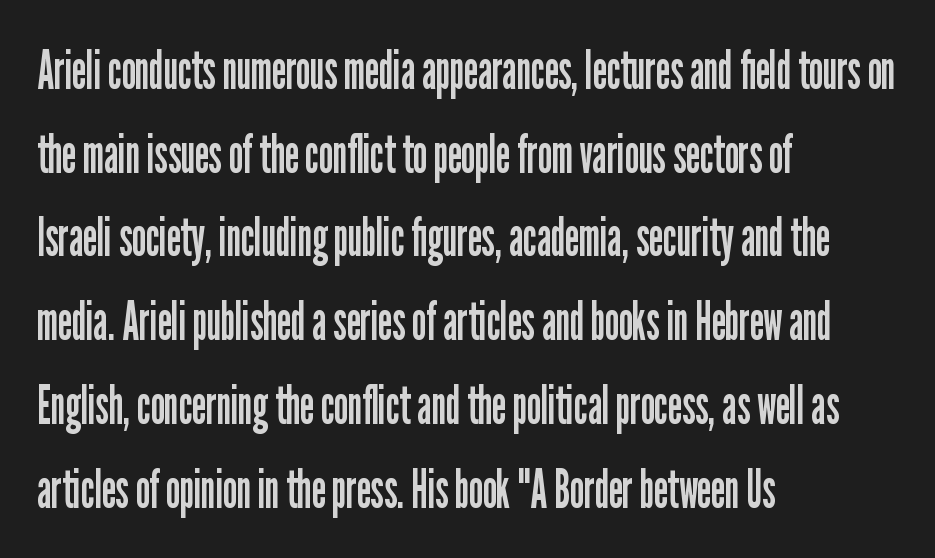
The image shows 53 px regular-weight, condensed sans-serif type, upright; set left-aligned, normal line spacing (1.58x), normal letter spacing, not underlined; low stroke contrast and a medium x-height.
